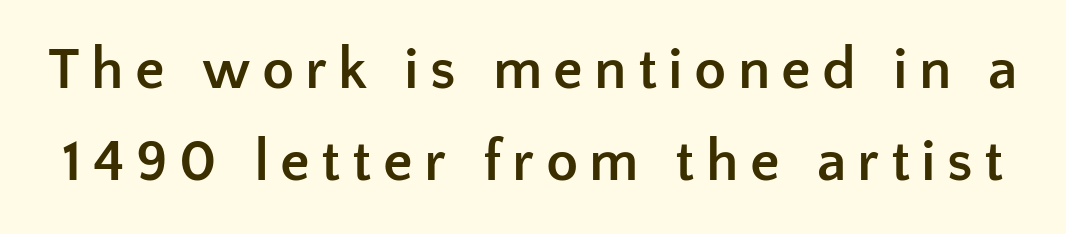
Q: Is the text bold? A: Yes.
Q: Is the text italic (slanted)? A: No, it is upright.
Q: Is the typeface a serif or a sans-serif typeface? A: Sans-serif.
Q: Is the text underlined? A: No.
Q: Is the spacing between lines tight, normal or loose? A: Normal.
Q: Width (condensed, normal, or wide)? A: Normal.
Q: Stroke contrast? A: Low.
Q: x-height? A: Medium.
Q: Monospaced? A: No.
